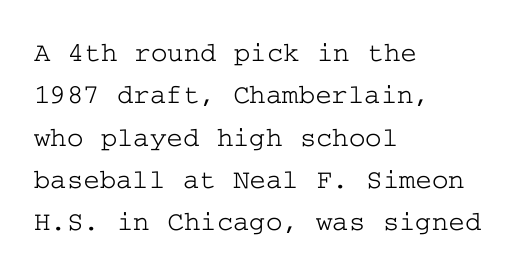
The image shows 28 px wide serif type, upright; set left-aligned, normal line spacing (1.51x), normal letter spacing, not underlined; low stroke contrast and a medium x-height.
